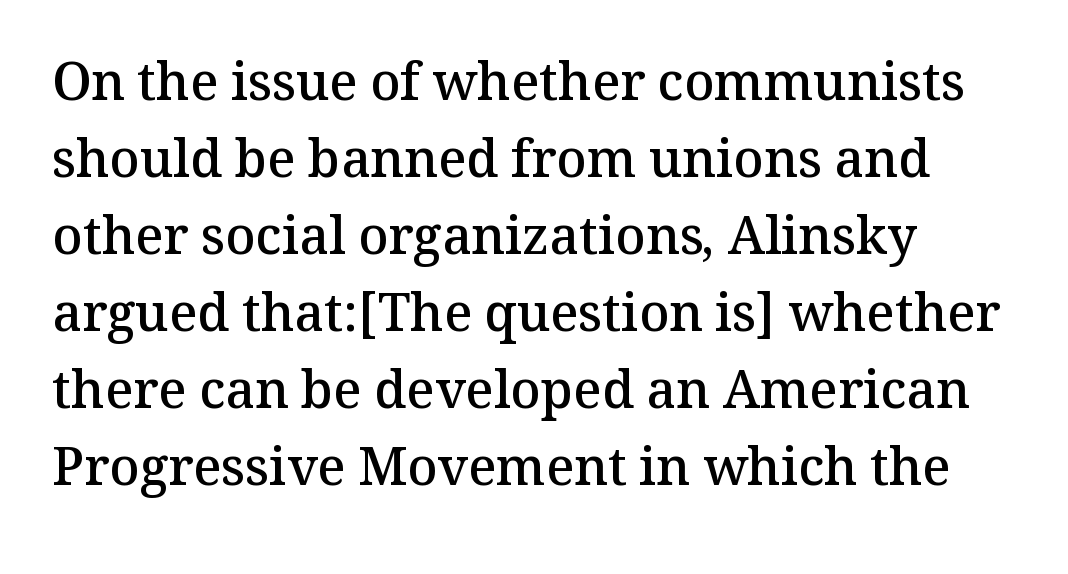
Weight: semibold (demi). The axis of the letterforms is exactly vertical. Type style note: has serifs. Just letters on the line, the space beneath them empty.
